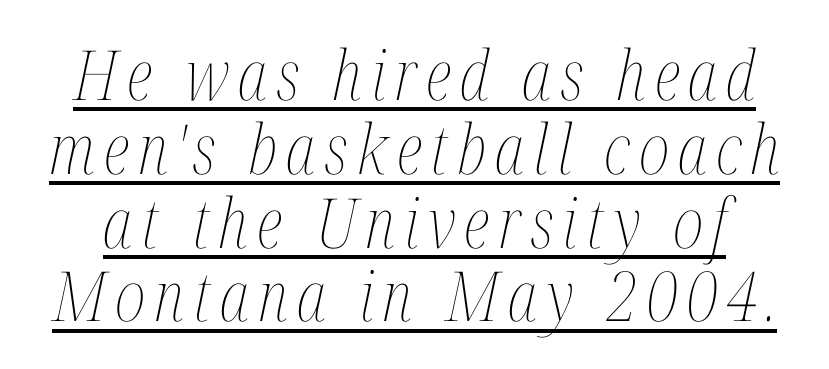
{"italic": "yes", "lean": "right", "slant_degrees": 12, "bold": "no", "weight": "thin", "width": "condensed", "stroke_contrast": "medium", "x_height": "medium", "monospaced": "no", "underline": "yes", "line_spacing": "tight", "line_spacing_ratio": 1.07, "glyph_px": 69}
